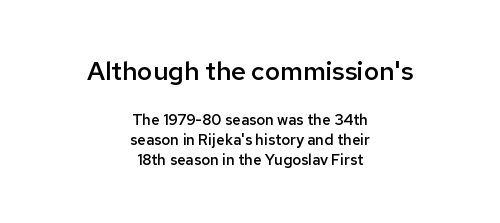
The image shows 26 px text type, upright; set centered, normal line spacing (1.34x), normal letter spacing, not underlined; the first (top) block is 1.73x larger.
